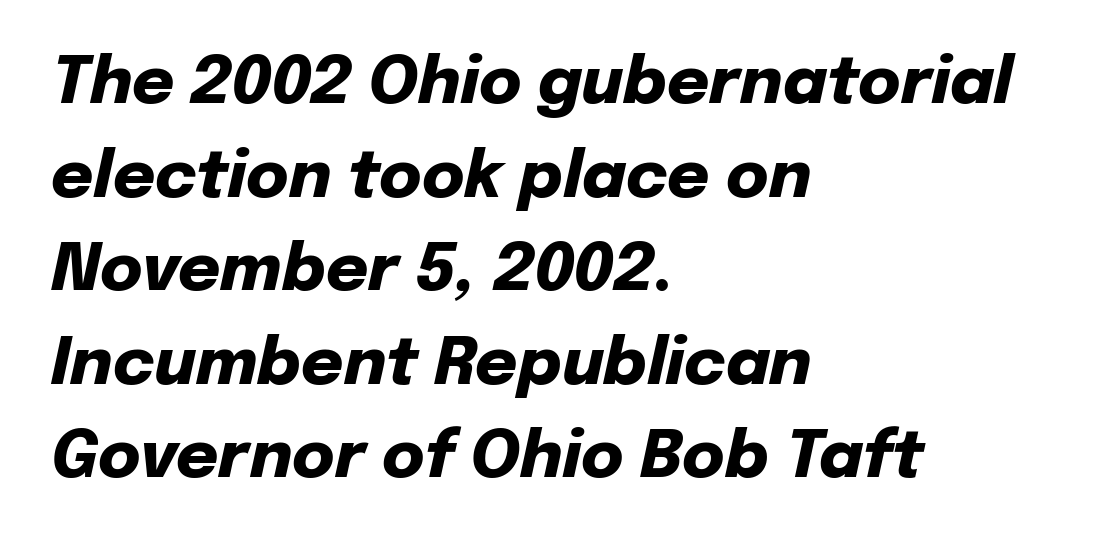
This sample keeps an unexceptional amount of space between lines. Plain, unruled lines of type. Line beginnings align vertically; line endings do not. Observe the lean: these are italic letterforms. Heavy-handed strokes throughout: this text is bold. The passage shown is typed in a proportional face where columns would drift.
